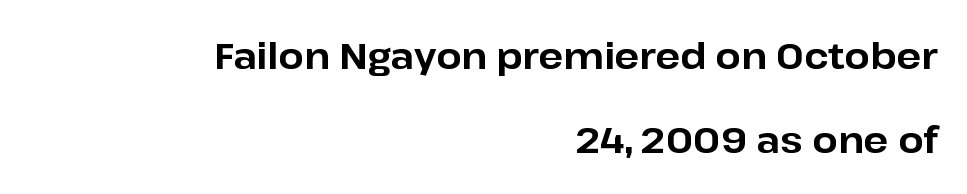
The image shows 36 px bold sans-serif type, upright; set right-aligned, loose line spacing (2.33x), normal letter spacing, not underlined; low stroke contrast and a medium x-height.
